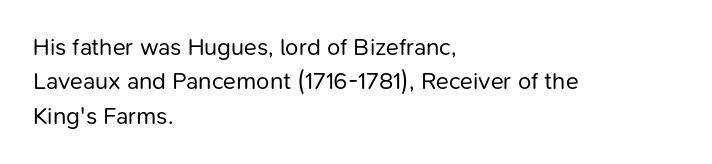
Vertical stems look standard width or narrower in stroke. Default kerning and tracking; the words read as compact shapes. These lines are set flush left with a ragged right edge. The baseline area is clear.
